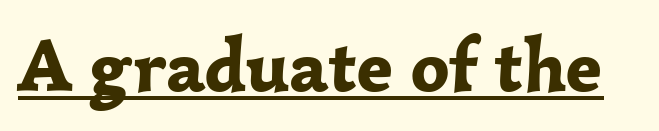
The image shows 75 px bold serif type, upright; set normal letter spacing, underlined; low stroke contrast and a medium x-height.
